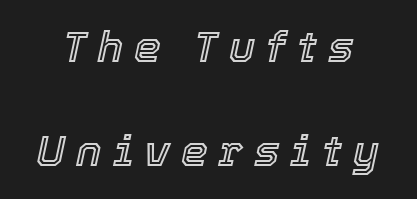
{"italic": "yes", "lean": "right", "slant_degrees": 12, "width": "normal", "x_height": "medium", "monospaced": "no", "underline": "no", "line_spacing": "loose", "line_spacing_ratio": 2.42, "letter_spacing": "wide", "letter_spacing_em": 0.25, "glyph_px": 43}
